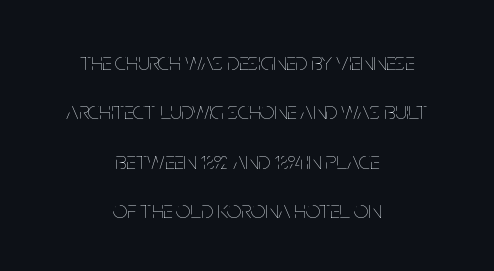
{"italic": "no", "bold": "no", "underline": "no", "align": "center", "line_spacing": "loose", "line_spacing_ratio": 1.98, "letter_spacing": "normal", "letter_spacing_em": 0.0, "glyph_px": 25}
